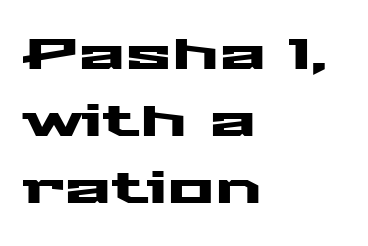
The image shows 44 px wide sans-serif type, upright; set left-aligned, normal line spacing (1.52x), normal letter spacing, not underlined; medium stroke contrast and a medium x-height.
